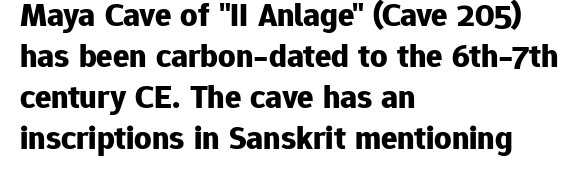
{"serif": "no", "italic": "no", "bold": "yes", "weight": "bold", "width": "normal", "stroke_contrast": "low", "x_height": "medium", "monospaced": "no", "underline": "no", "align": "left", "line_spacing_ratio": 1.21, "letter_spacing": "normal", "letter_spacing_em": 0.0, "glyph_px": 34}
